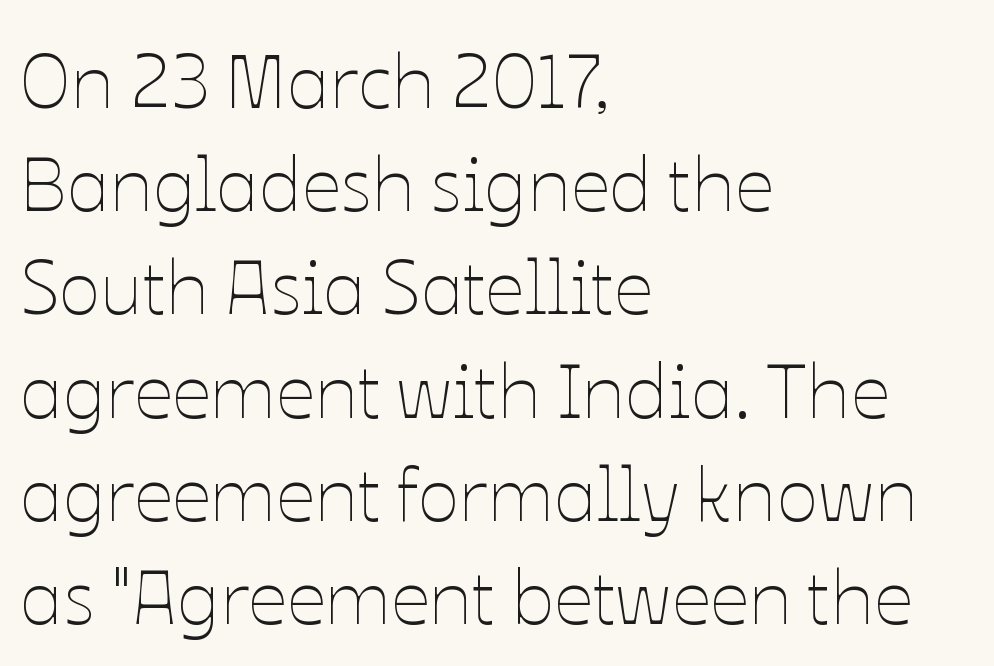
Descender tails drop into unmarked territory. Between one letter and the next there's only the usual sliver of space. Horizontal alignment here is leftward, the default for most running prose. These lines were composed using upright roman letters. A normal amount of white space separates one row of letters from the next.
